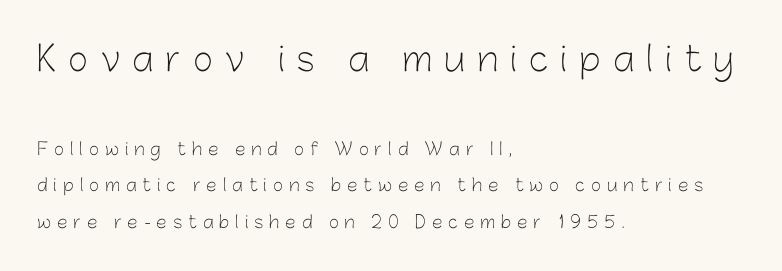
One-word summary of the alignment: left. Italic? Not at all — the glyphs are vertical. Looks like regular typesetting: each glyph gets only the width it needs. What kind of face is this? One without serifs — a sans. Inter-character spacing is expanded well beyond the font's built-in metrics.
